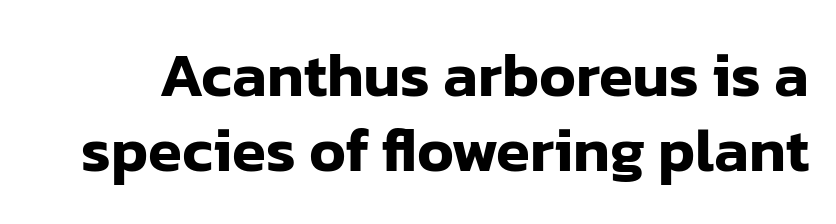
The image shows 62 px sans-serif type, upright; set line spacing 1.21x, normal letter spacing, not underlined; low stroke contrast and a medium x-height.
